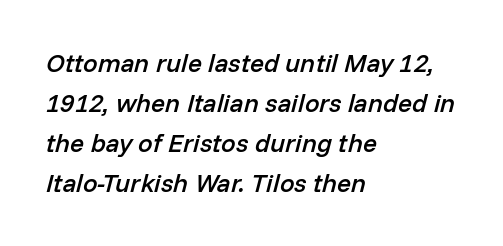
The image shows 26 px text type, italic (leaning right); set left-aligned, normal line spacing (1.54x), normal letter spacing, not underlined.
